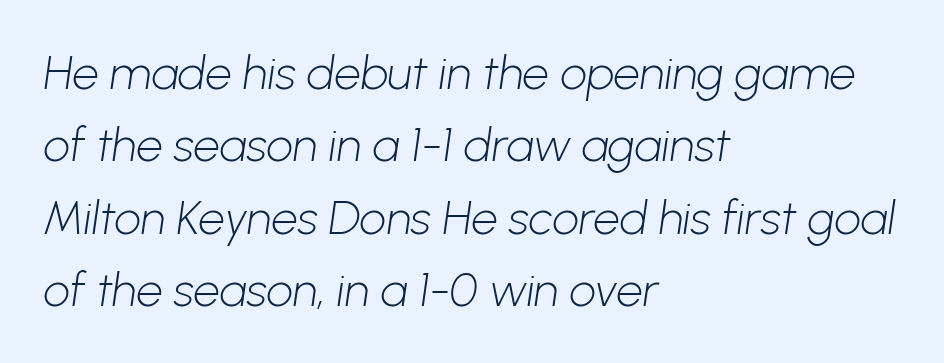
Q: Is the text bold? A: No.
Q: Is the typeface a serif or a sans-serif typeface? A: Sans-serif.
Q: Is the text underlined? A: No.
Q: How is the paragraph aligned? A: Left-aligned.
Q: Is the spacing between letters normal or unusually wide? A: Normal.
Q: Is the spacing between lines tight, normal or loose? A: Normal.
Q: Width (condensed, normal, or wide)? A: Normal.
Q: Stroke contrast? A: Low.
Q: x-height? A: Medium.
Q: Monospaced? A: No.
